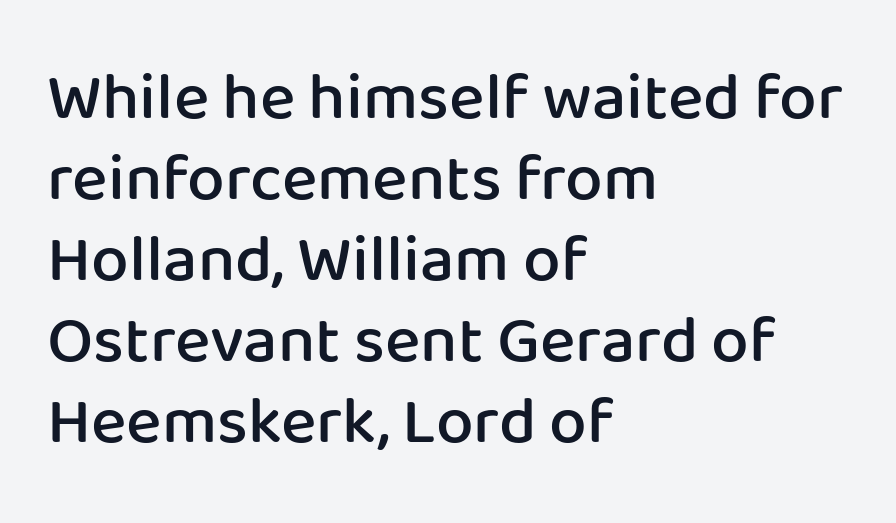
Q: Is the text bold? A: Semi-bold.
Q: Is the text italic (slanted)? A: No, it is upright.
Q: Is the typeface a serif or a sans-serif typeface? A: Sans-serif.
Q: Is the text underlined? A: No.
Q: How is the paragraph aligned? A: Left-aligned.
Q: Is the spacing between letters normal or unusually wide? A: Normal.
Q: Width (condensed, normal, or wide)? A: Normal.
Q: Stroke contrast? A: Low.
Q: x-height? A: Medium.
Q: Monospaced? A: No.
